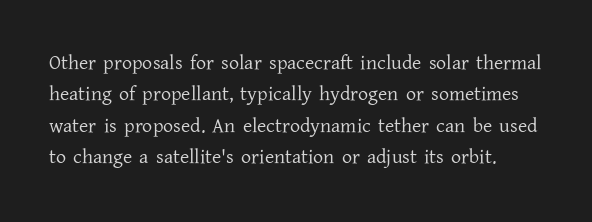
Is there any slant? The stems are plumb. Honestly, the letter spacing is just normal — you wouldn't notice it. The characters are drawn with everyday or finer stroke widths. Regarding leading, the lines here are spaced in the standard way. Underline: absent.
